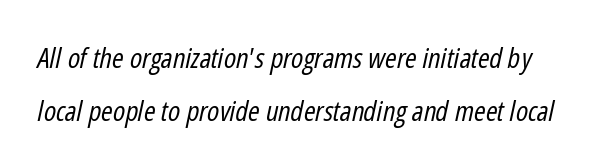
Q: Is the text bold? A: No.
Q: Is the text italic (slanted)? A: Yes, it leans right by about 12 degrees.
Q: Is the text underlined? A: No.
Q: Is the spacing between letters normal or unusually wide? A: Normal.
Q: Width (condensed, normal, or wide)? A: Condensed.
Q: Stroke contrast? A: Low.
Q: x-height? A: Medium.
Q: Monospaced? A: No.
